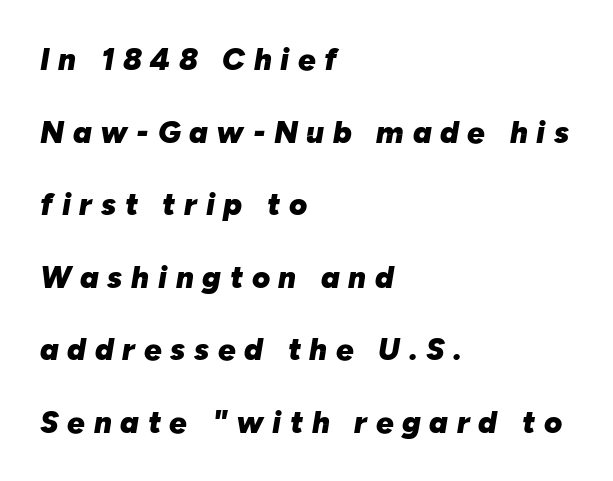
Q: Is the text bold? A: Yes.
Q: Is the text italic (slanted)? A: Yes, it leans right by about 10 degrees.
Q: Is the text underlined? A: No.
Q: How is the paragraph aligned? A: Left-aligned.
Q: Is the spacing between letters normal or unusually wide? A: Unusually wide.
Q: Is the spacing between lines tight, normal or loose? A: Loose.
Q: Width (condensed, normal, or wide)? A: Normal.
Q: Stroke contrast? A: Low.
Q: x-height? A: Medium.
Q: Monospaced? A: No.
